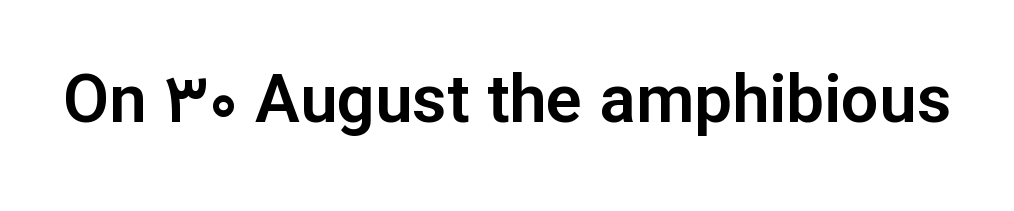
Q: Is the text italic (slanted)? A: No, it is upright.
Q: Is the typeface a serif or a sans-serif typeface? A: Sans-serif.
Q: Is the text underlined? A: No.
Q: Is the spacing between letters normal or unusually wide? A: Normal.
Q: Width (condensed, normal, or wide)? A: Normal.
Q: Stroke contrast? A: Low.
Q: x-height? A: Medium.
Q: Monospaced? A: No.
